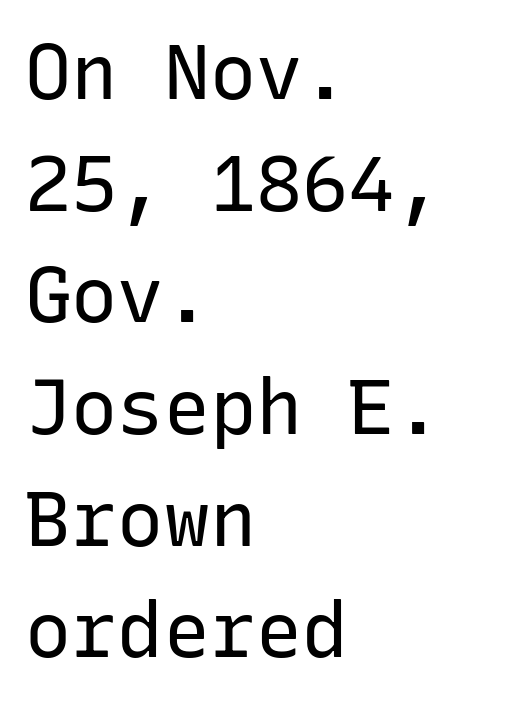
This sample uses plain, unmodified letter spacing. The passage shown is typed in a monospace face where columns stay perfectly aligned. You can tell from the bare stems that sans-serif type was used. Posture: vertical. The block of text has a typical density, with ordinary space between rows.
